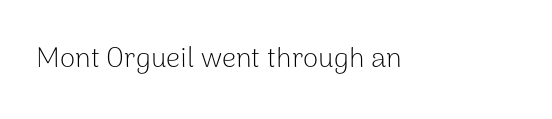
The letters stand straight up with perfectly vertical stems. Decoration check: the copy has no underline. Weight: not bold — regular or lighter. Letter spacing: default.
